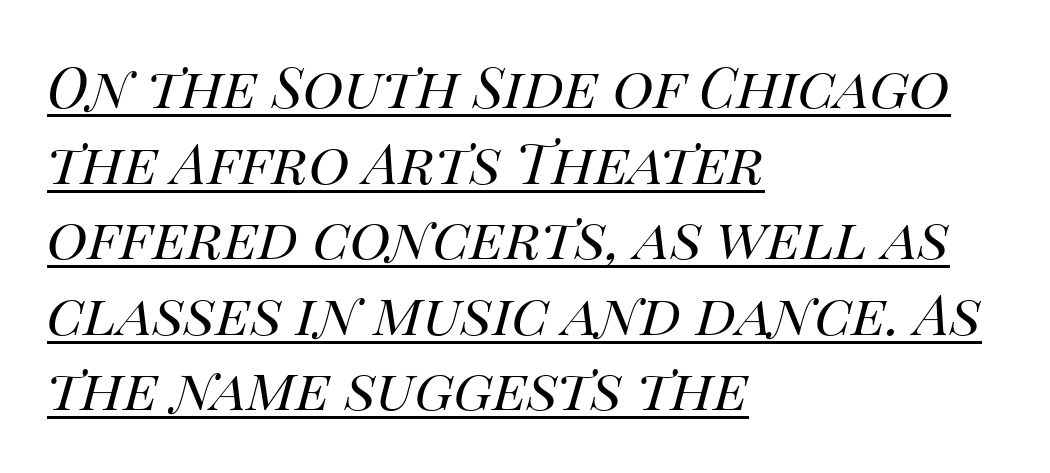
The image shows 56 px regular-weight type, italic (leaning right); set left-aligned, normal line spacing (1.35x), normal letter spacing, underlined; high stroke contrast and a large x-height.
